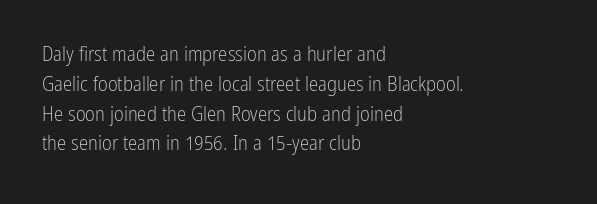
Q: Is the text bold? A: No.
Q: Is the text italic (slanted)? A: No, it is upright.
Q: Is the text underlined? A: No.
Q: How is the paragraph aligned? A: Left-aligned.
Q: Is the spacing between letters normal or unusually wide? A: Normal.
Q: Is the spacing between lines tight, normal or loose? A: Normal.
